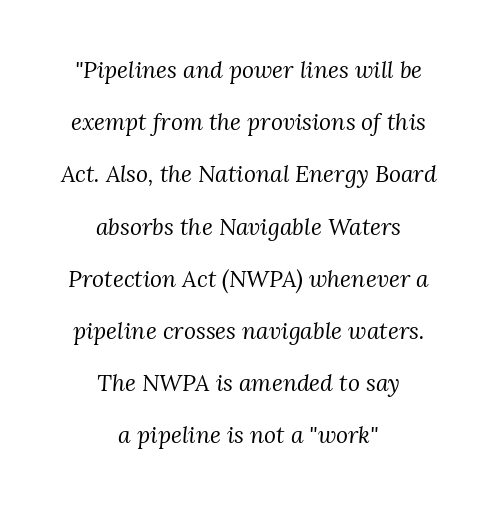
Q: Is the text bold? A: No.
Q: Is the text italic (slanted)? A: Yes, it leans right by about 3 degrees.
Q: Is the text underlined? A: No.
Q: How is the paragraph aligned? A: Centered.
Q: Is the spacing between letters normal or unusually wide? A: Normal.
Q: Is the spacing between lines tight, normal or loose? A: Loose.
